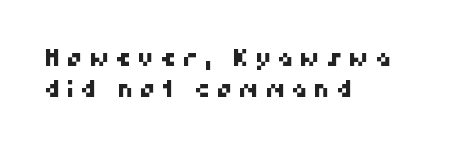
{"underline": "no", "align": "left", "line_spacing": "normal", "line_spacing_ratio": 1.34, "letter_spacing": "wide", "letter_spacing_em": 0.25, "glyph_px": 23}
